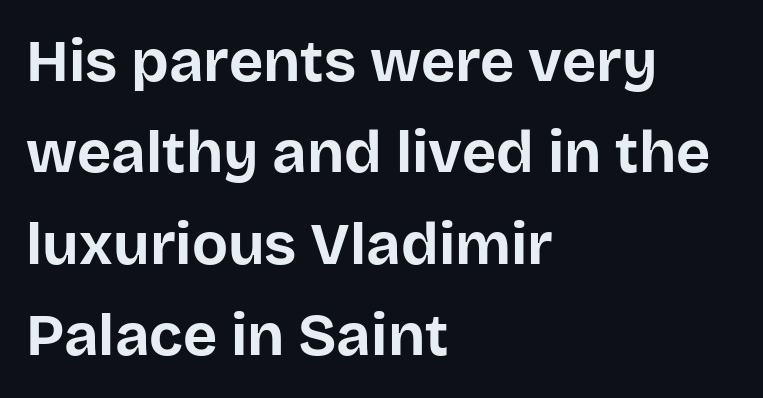
Q: Is the text bold? A: Yes.
Q: Is the text italic (slanted)? A: No, it is upright.
Q: Is the typeface a serif or a sans-serif typeface? A: Sans-serif.
Q: Is the text underlined? A: No.
Q: How is the paragraph aligned? A: Left-aligned.
Q: Is the spacing between letters normal or unusually wide? A: Normal.
Q: Is the spacing between lines tight, normal or loose? A: Normal.
Q: Width (condensed, normal, or wide)? A: Normal.
Q: Stroke contrast? A: Low.
Q: x-height? A: Large.
Q: Monospaced? A: No.
